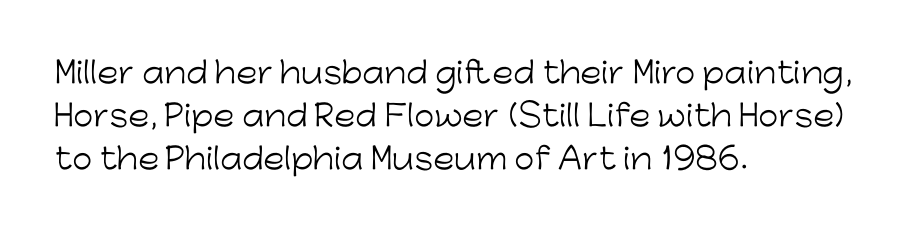
Q: Is the text bold? A: No.
Q: Is the text italic (slanted)? A: No, it is upright.
Q: Is the typeface a serif or a sans-serif typeface? A: Sans-serif.
Q: Is the text underlined? A: No.
Q: How is the paragraph aligned? A: Left-aligned.
Q: Is the spacing between letters normal or unusually wide? A: Normal.
Q: Is the spacing between lines tight, normal or loose? A: Normal.
Q: Width (condensed, normal, or wide)? A: Normal.
Q: Stroke contrast? A: Low.
Q: x-height? A: Medium.
Q: Monospaced? A: No.
